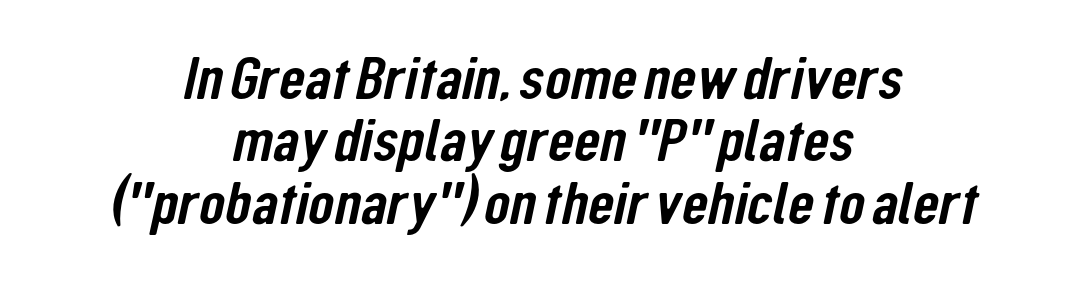
The type family on display is of the sans-serif kind. Is this a fixed-width face? No — the glyphs have proportional, varying widths. Typeset on center — no edge is straight. Observe the ordinary spacing: letters are neighbours, not strangers.
